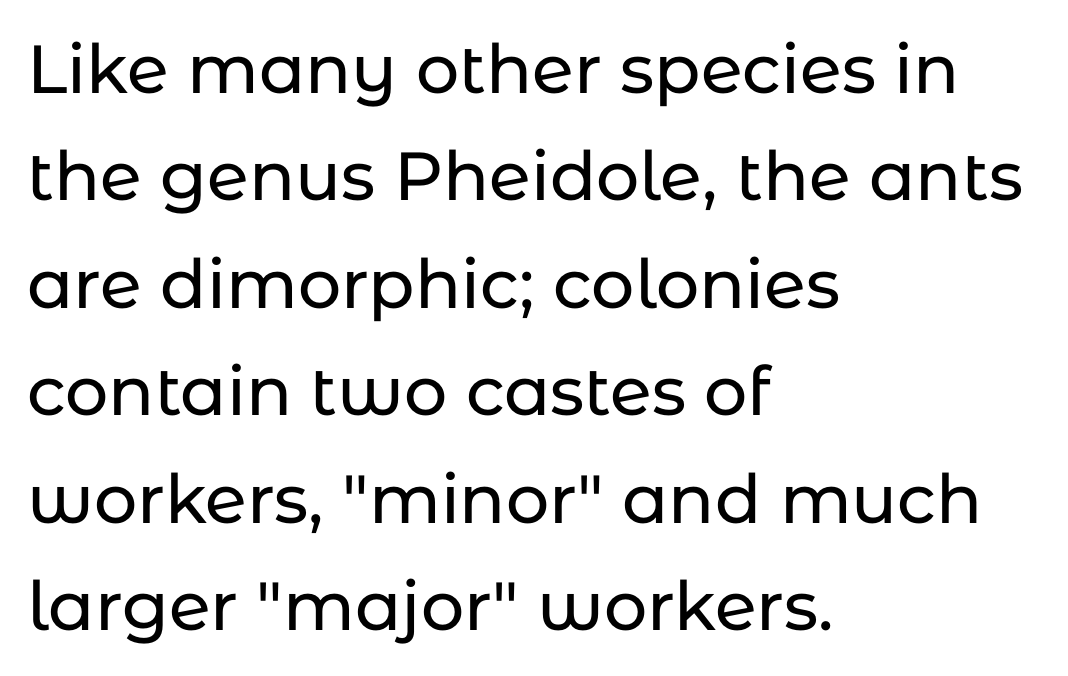
The letters advance in unequal steps, a hallmark of proportional type. Typeset ragged right — the left edge is the straight one. Note: no serifs on the glyphs. No word sits above an underline.
